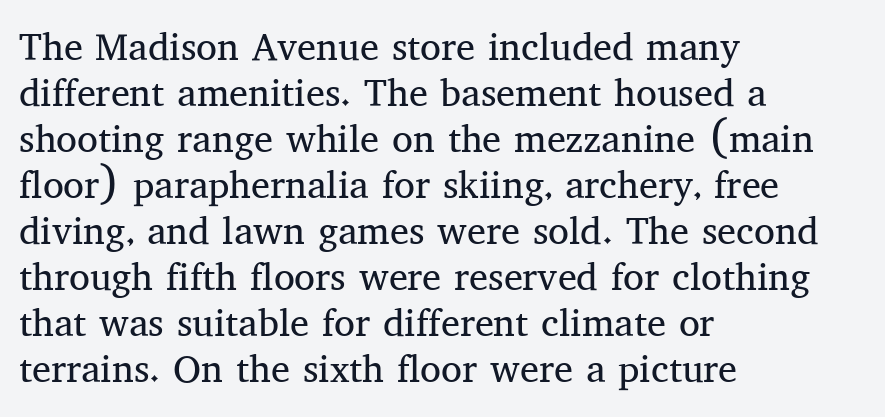
A typesetter would mark this as roman, not italic. The font is comparable to plain body text, perhaps lighter. Descenders are the only things crossing below the line. Letterform terminals end in serifs throughout the passage. Each line starts at the same left margin while the right side varies.
